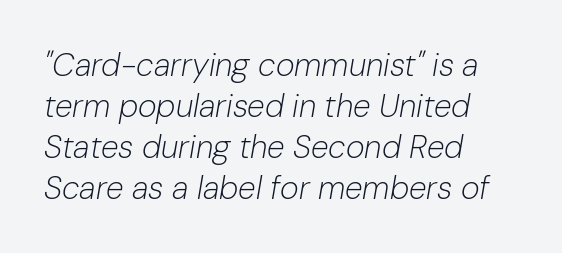
Reading down the column, the eye jumps a familiar distance to each next line. Think of a printed novel: that variable character pitch is what you see here. It's the slanting kind of type. Plain, unruled lines of type. Is the stroke heavy? The answer is a plain regular-or-lighter. Caption: standard tracking, unaltered.
